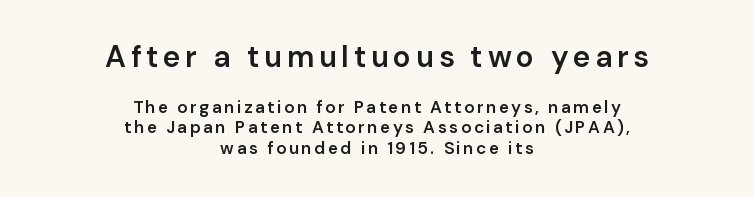
{"serif": "no", "italic": "no", "bold": "semi", "weight": "semibold", "width": "normal", "stroke_contrast": "low", "x_height": "medium", "monospaced": "no", "underline": "no", "align": "center", "line_spacing_ratio": 1.18, "larger_block": "first", "size_ratio": 1.76, "glyph_px": 30}
